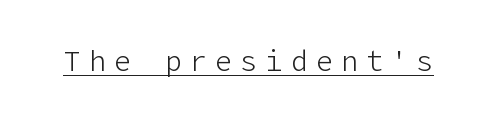
{"serif": "no", "italic": "no", "bold": "no", "weight": "light", "width": "normal", "stroke_contrast": "low", "x_height": "medium", "underline": "yes", "letter_spacing": "wide", "letter_spacing_em": 0.3, "glyph_px": 28}
